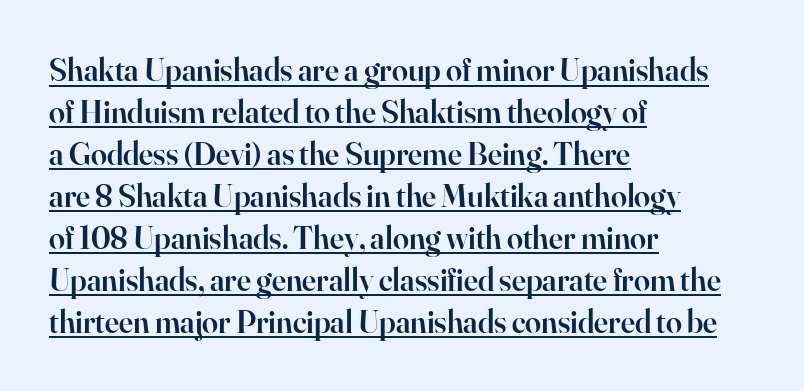
The rendering shows small feet on the letterforms — a serif design. Summary of vertical rhythm: regular, with standard interline spacing. This sample has the flowing, uneven cadence of proportional lettering. The horizontal fit of the characters is conventional and even. Glance below the letters and you will spot a drawn line. Nope, not italic — everything's standing straight.
